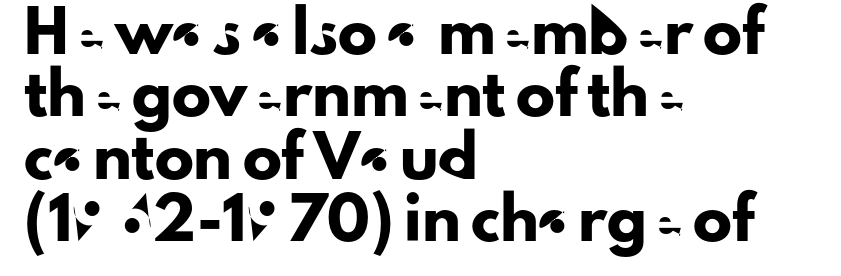
Q: Is the text italic (slanted)? A: No, it is upright.
Q: Is the typeface a serif or a sans-serif typeface? A: Sans-serif.
Q: Is the text underlined? A: No.
Q: How is the paragraph aligned? A: Left-aligned.
Q: Is the spacing between letters normal or unusually wide? A: Normal.
Q: Is the spacing between lines tight, normal or loose? A: Normal.
Q: Width (condensed, normal, or wide)? A: Normal.
Q: Stroke contrast? A: Low.
Q: x-height? A: Small.
Q: Monospaced? A: No.
